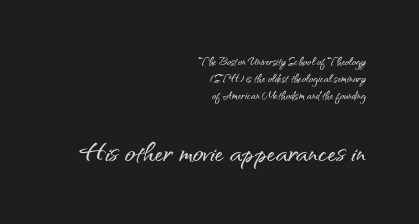
These lines keep a tight, regular rhythm from letter to letter. The letters advance in unequal steps, a hallmark of proportional type. Serif or sans? Sans — the stroke terminals are bare. The second block has been scaled up relative to the first. Which margin do the lines hug? The right one — the left edge is uneven.
